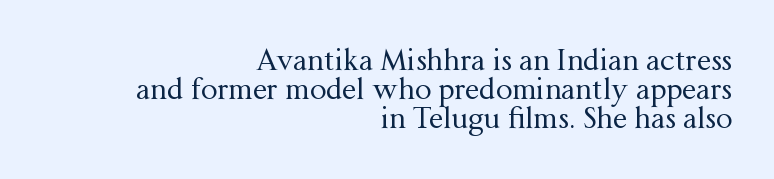
The image shows 29 px regular-weight serif type, upright; set right-aligned, tight line spacing (1.0x), normal letter spacing, not underlined; medium stroke contrast and a medium x-height.
